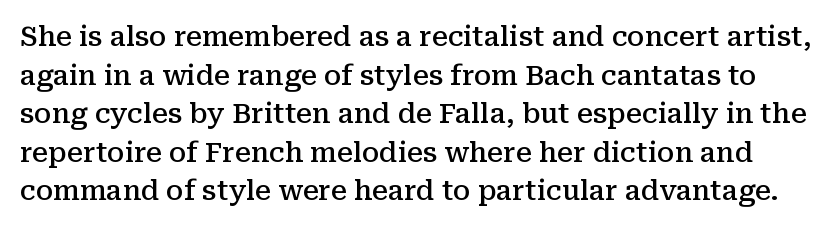
{"italic": "no", "bold": "semi", "underline": "no", "line_spacing": "normal", "line_spacing_ratio": 1.43, "letter_spacing": "normal", "letter_spacing_em": 0.0, "glyph_px": 27}
